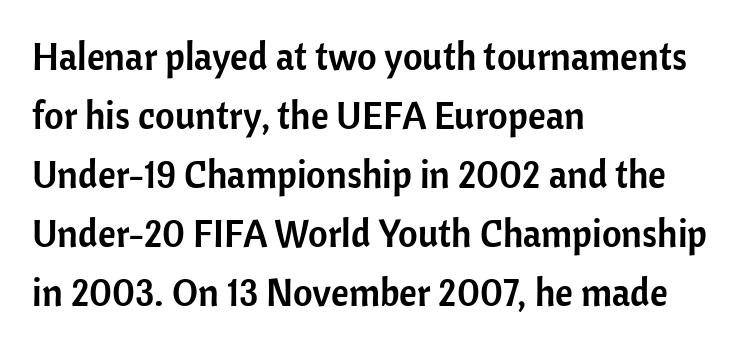
{"serif": "no", "italic": "no", "width": "normal", "stroke_contrast": "low", "x_height": "medium", "monospaced": "no", "underline": "no", "align": "left", "line_spacing": "normal", "line_spacing_ratio": 1.55, "letter_spacing": "normal", "letter_spacing_em": 0.0, "glyph_px": 38}
